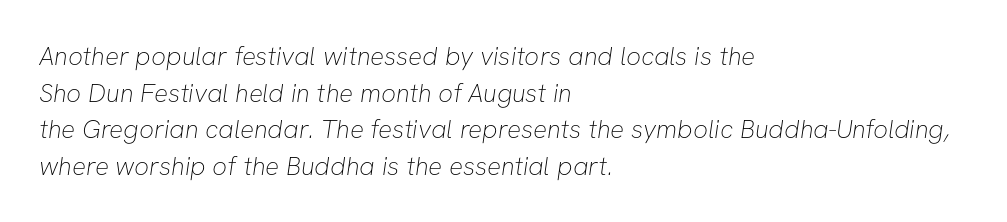
The image shows 26 px text type; set left-aligned, normal line spacing (1.41x), normal letter spacing, not underlined.
